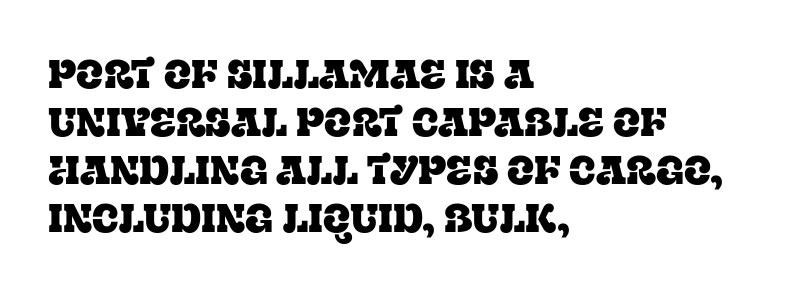
The baseline area is clear. Nope, not italic — everything's standing straight. Is the block centered? No — it sits flush against the left margin. This sample uses plain, unmodified letter spacing. Observe the serifs anchoring each vertical stroke in this sample. A typesetter would call this proportional, since set widths differ per character.
